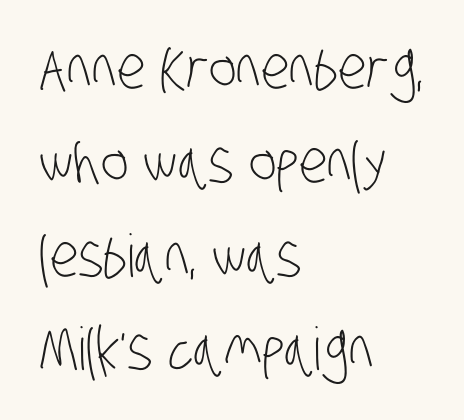
{"serif": "no", "bold": "no", "weight": "light", "width": "condensed", "stroke_contrast": "low", "x_height": "large", "monospaced": "no", "underline": "no", "align": "left", "line_spacing": "normal", "line_spacing_ratio": 1.59, "letter_spacing": "normal", "letter_spacing_em": 0.0, "glyph_px": 59}
